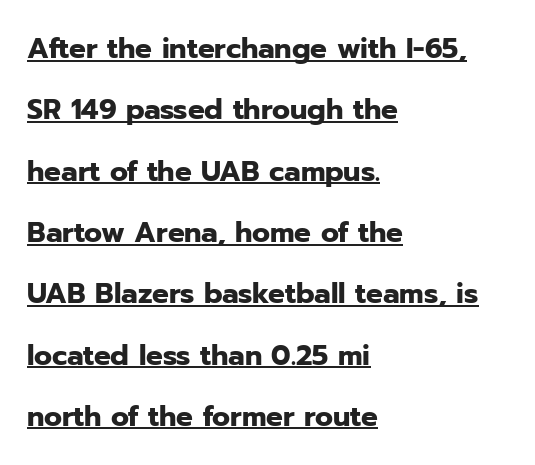
{"serif": "no", "italic": "no", "bold": "yes", "weight": "heavy", "width": "normal", "stroke_contrast": "low", "x_height": "medium", "monospaced": "no", "underline": "yes", "align": "left", "line_spacing": "loose", "line_spacing_ratio": 2.19, "letter_spacing": "normal", "letter_spacing_em": 0.0, "glyph_px": 28}
